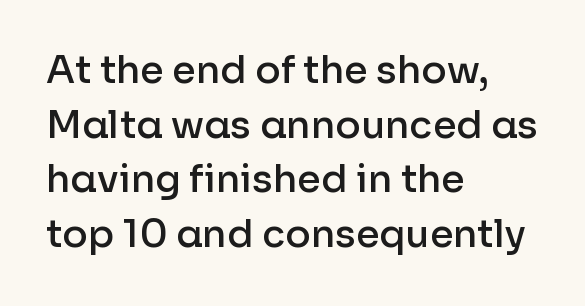
{"serif": "no", "italic": "no", "bold": "semi", "weight": "semibold", "width": "normal", "stroke_contrast": "low", "x_height": "medium", "monospaced": "no", "underline": "no", "align": "left", "line_spacing": "normal", "line_spacing_ratio": 1.44, "letter_spacing": "normal", "letter_spacing_em": 0.0, "glyph_px": 38}
